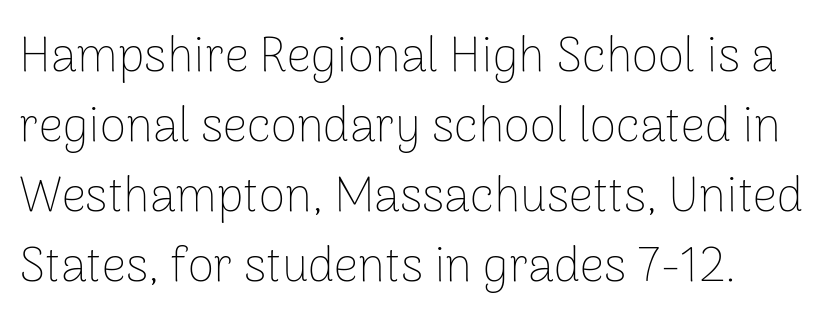
{"serif": "no", "italic": "no", "bold": "no", "weight": "thin", "width": "normal", "stroke_contrast": "low", "x_height": "medium", "monospaced": "no", "underline": "no", "align": "left", "line_spacing": "normal", "line_spacing_ratio": 1.46, "letter_spacing": "normal", "letter_spacing_em": 0.0, "glyph_px": 48}
